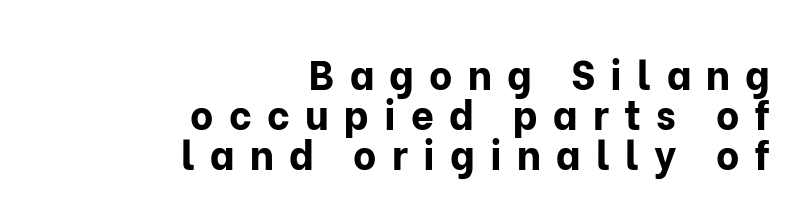
Unmarked baselines from the first word to the last. The compositor pushed each line to the right boundary. Emphasis by weight is at full strength: bold. These lines are composed in type without serifs. The block of text is dense from top to bottom, with scant space between rows.
